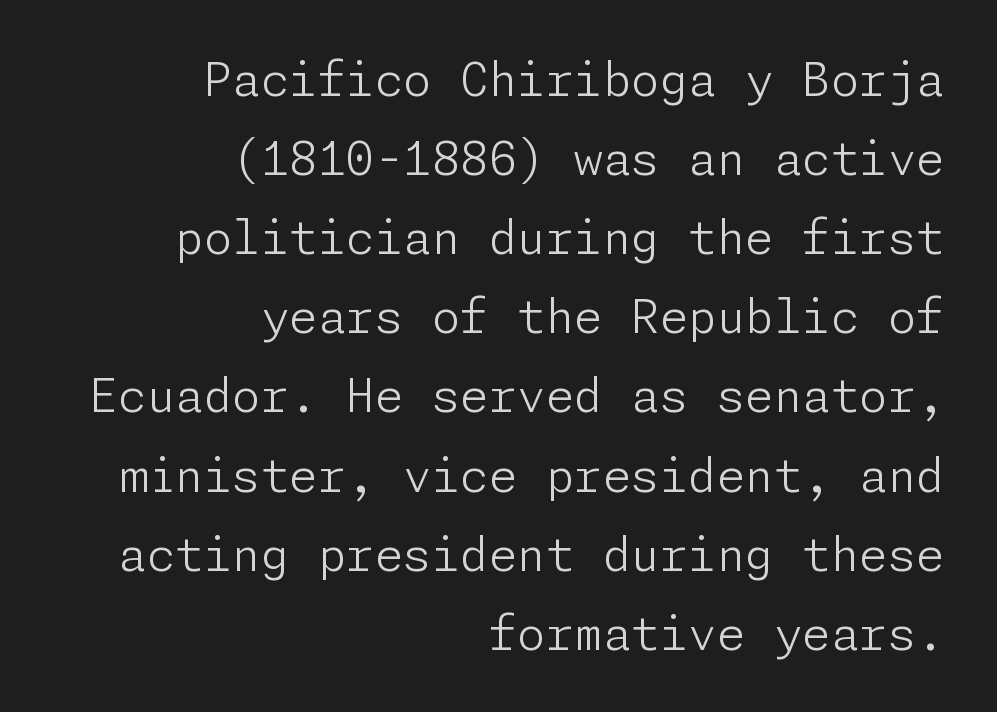
{"serif": "no", "italic": "no", "bold": "no", "weight": "light", "width": "normal", "stroke_contrast": "low", "x_height": "medium", "underline": "no", "align": "right", "line_spacing_ratio": 1.72, "letter_spacing": "normal", "letter_spacing_em": 0.0, "glyph_px": 46}
